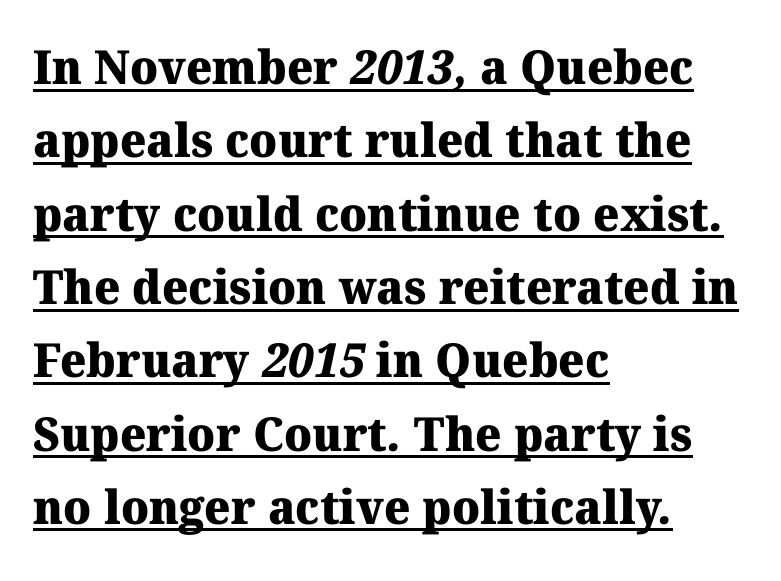
Q: Is the text bold? A: Yes.
Q: Is the typeface a serif or a sans-serif typeface? A: Serif.
Q: Is the text underlined? A: Yes.
Q: How is the paragraph aligned? A: Left-aligned.
Q: Is the spacing between letters normal or unusually wide? A: Normal.
Q: Is the spacing between lines tight, normal or loose? A: Normal.
Q: Width (condensed, normal, or wide)? A: Normal.
Q: Stroke contrast? A: Medium.
Q: x-height? A: Medium.
Q: Monospaced? A: No.
